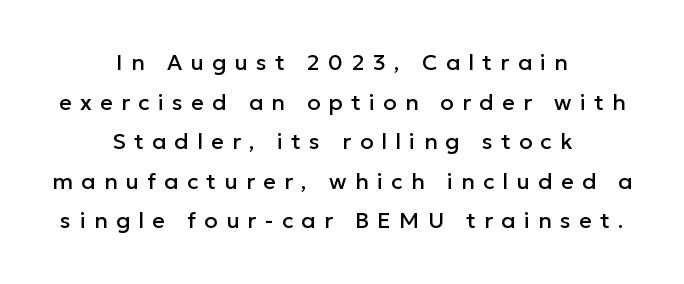
{"italic": "no", "underline": "no", "align": "center", "line_spacing_ratio": 1.8, "letter_spacing": "wide", "letter_spacing_em": 0.38, "glyph_px": 22}
